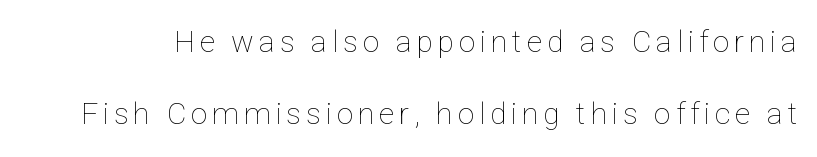
Summary of vertical rhythm: relaxed, with wide interline spacing. Think of a printed novel: that variable character pitch is what you see here. No heavy texture on the line: the type isn't bold. Rendered with straight, roman letterforms.
